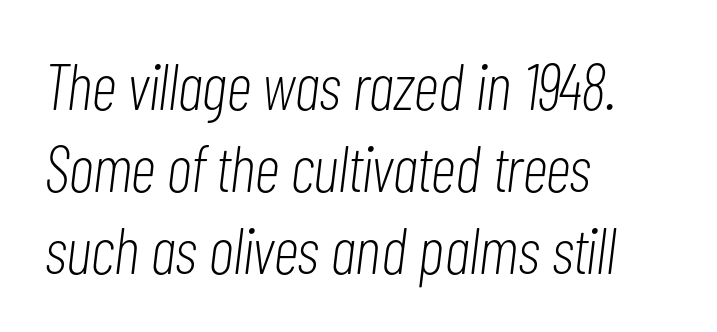
{"italic": "yes", "lean": "right", "slant_degrees": 7, "bold": "no", "weight": "light", "width": "condensed", "stroke_contrast": "low", "x_height": "medium", "monospaced": "no", "underline": "no", "align": "left", "line_spacing": "normal", "line_spacing_ratio": 1.26, "letter_spacing": "normal", "letter_spacing_em": 0.0, "glyph_px": 65}
